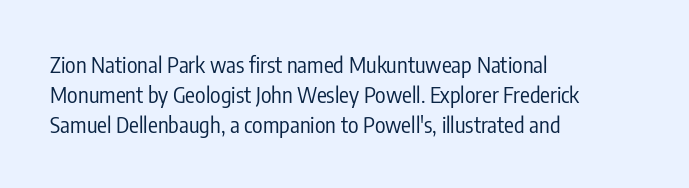
Reading down the column, the eye jumps a familiar distance to each next line. Left-aligned paragraph, ragged on the right. Check under the words: just untouched page. Nope, not italic — everything's standing straight.
